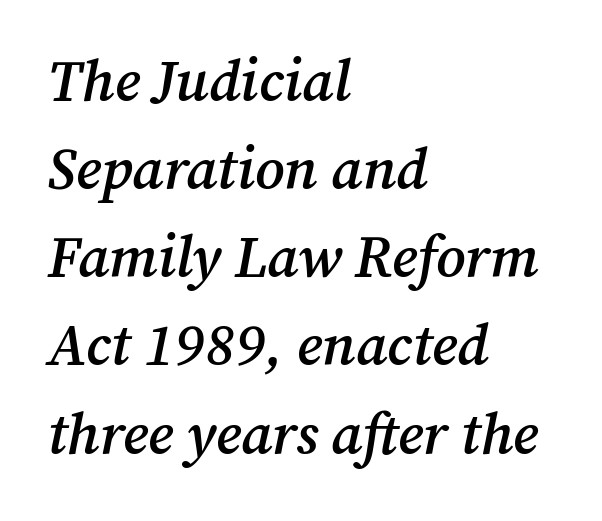
Vertical spacing — default. Does the weight exceed regular? Yes, but only to semibold. Nobody touched the tracking dial on this one. The zone under the glyphs is completely vacant. The setting favours the left margin, as ordinary paragraphs usually do. The rendering shows small feet on the letterforms — a serif design.
